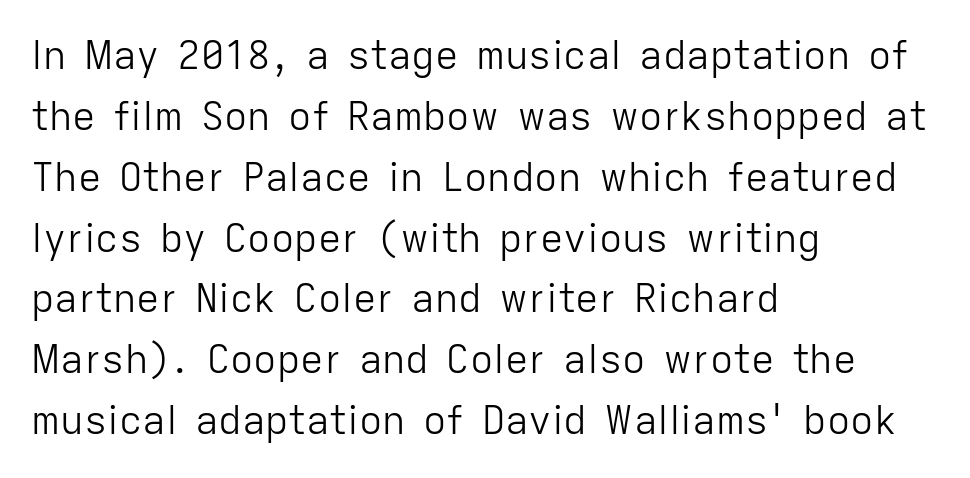
The image shows 39 px light sans-serif type, upright; set left-aligned, normal line spacing (1.56x), normal letter spacing, not underlined; low stroke contrast and a medium x-height.
